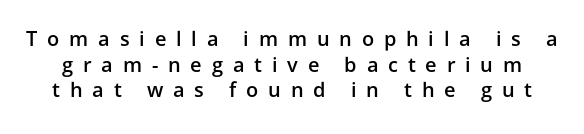
{"italic": "no", "bold": "semi", "underline": "no", "line_spacing": "normal", "line_spacing_ratio": 1.28, "letter_spacing": "wide", "letter_spacing_em": 0.49, "glyph_px": 20}
